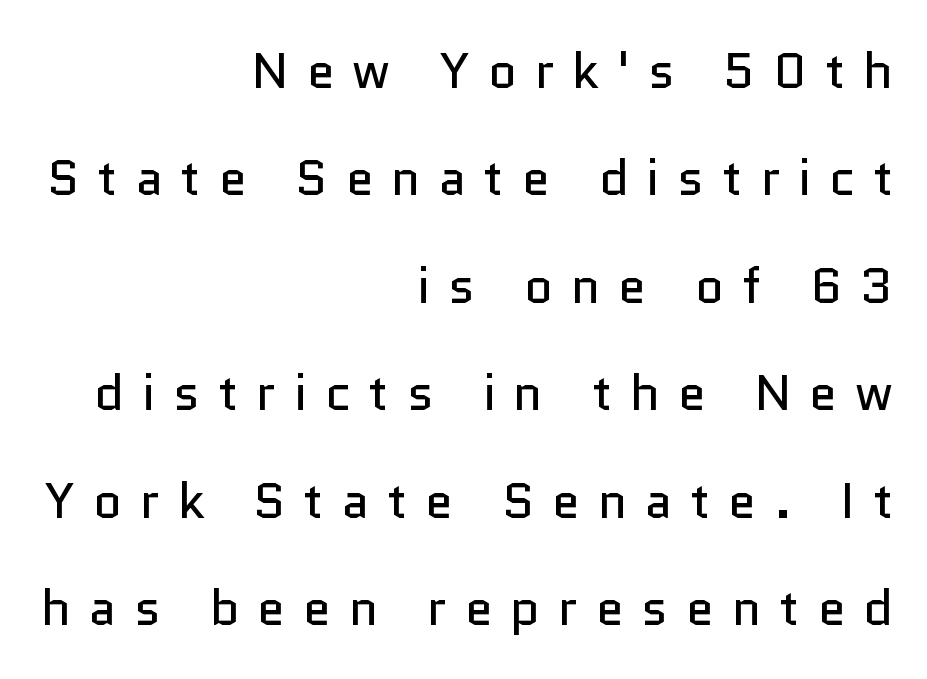
Q: Is the text bold? A: No.
Q: Is the text italic (slanted)? A: No, it is upright.
Q: Is the typeface a serif or a sans-serif typeface? A: Sans-serif.
Q: Is the text underlined? A: No.
Q: How is the paragraph aligned? A: Right-aligned.
Q: Is the spacing between letters normal or unusually wide? A: Unusually wide.
Q: Is the spacing between lines tight, normal or loose? A: Loose.
Q: Width (condensed, normal, or wide)? A: Normal.
Q: Stroke contrast? A: Low.
Q: x-height? A: Medium.
Q: Monospaced? A: No.
